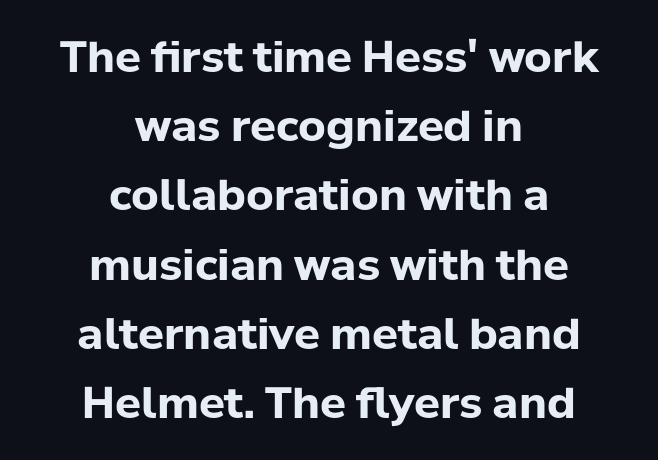
{"serif": "no", "italic": "no", "bold": "yes", "weight": "bold", "width": "normal", "stroke_contrast": "low", "x_height": "medium", "monospaced": "no", "underline": "no", "align": "center", "line_spacing": "normal", "line_spacing_ratio": 1.61, "letter_spacing": "normal", "letter_spacing_em": 0.0, "glyph_px": 43}
